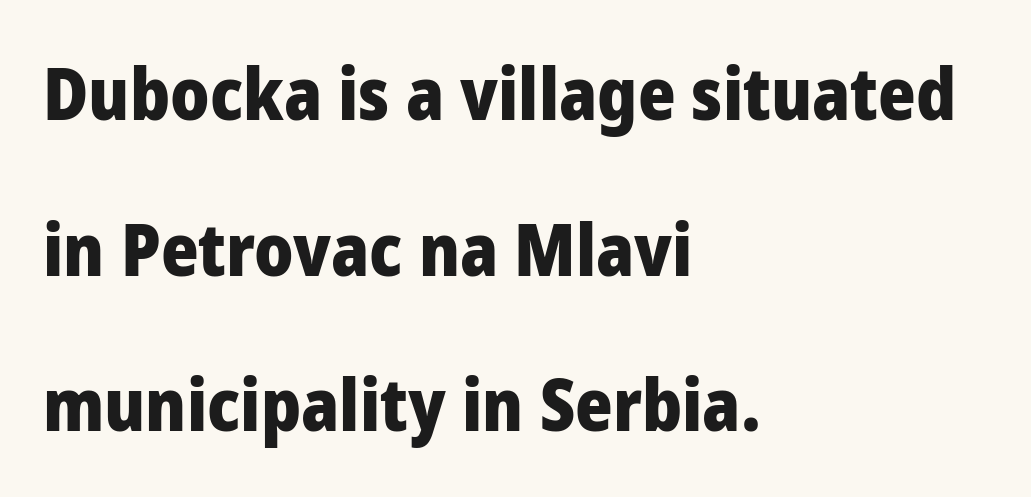
Line starts are locked; line ends wander. The horizontal fit of the characters is conventional and even. Pretty heavy lettering here — definitely bold. Nope, no serifs anywhere on these letters. The string is rendered with underlining switched off.
